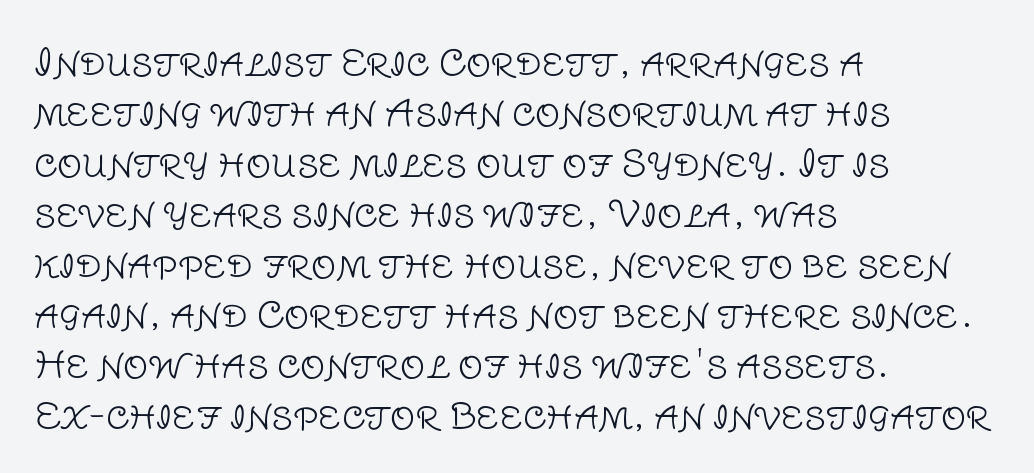
The image shows 35 px light sans-serif type; set left-aligned, normal line spacing (1.44x), normal letter spacing, not underlined; low stroke contrast and a large x-height.
